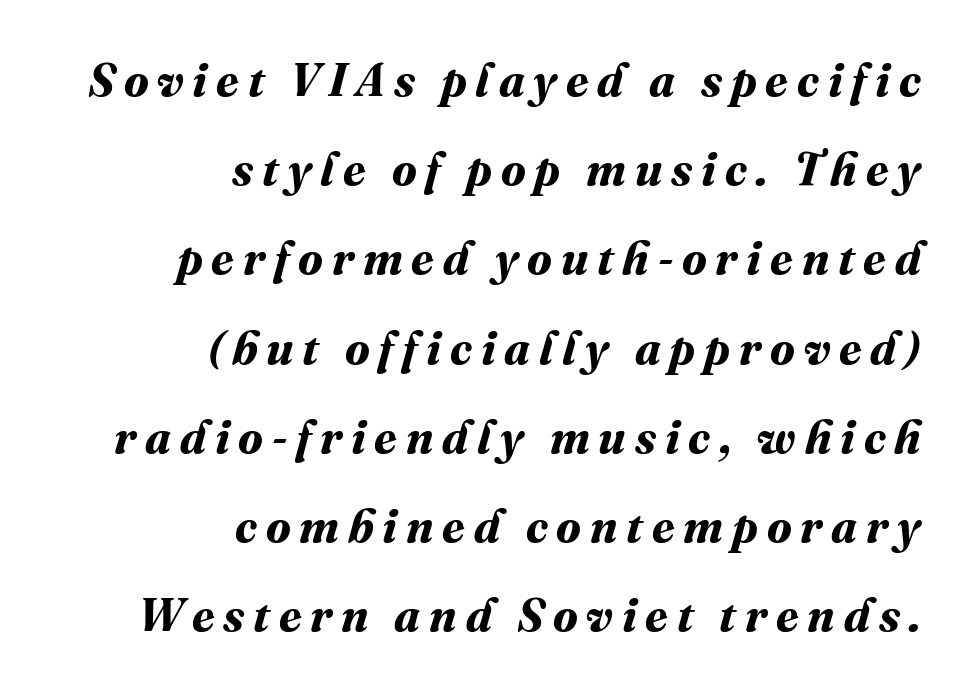
The image shows 46 px bold type; set right-aligned, loose line spacing (1.94x), not underlined; medium stroke contrast and a medium x-height.
